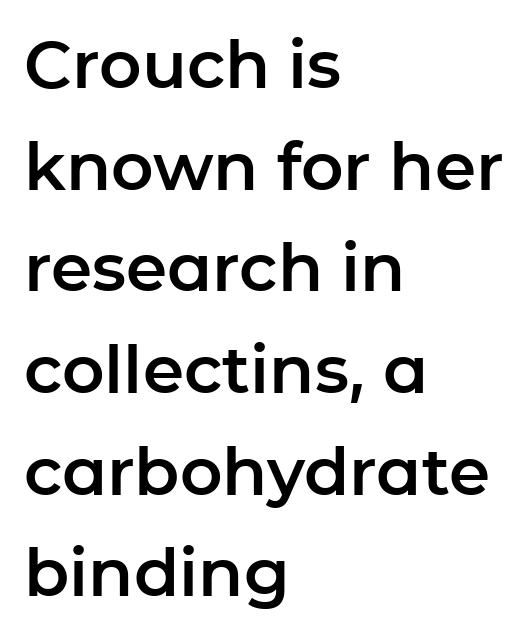
Casual observation: everything's shoved over to the left. A clean baseline with only descenders dipping below it. You could not count columns in this text — the font is proportionally spaced. If you drew a line through each stem, it would be perfectly vertical.
